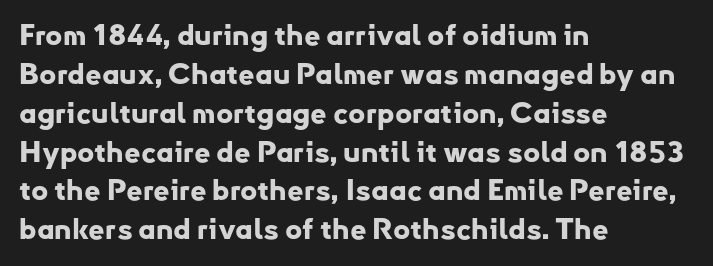
{"serif": "no", "italic": "no", "bold": "yes", "weight": "bold", "width": "normal", "stroke_contrast": "low", "x_height": "small", "monospaced": "no", "underline": "no", "align": "left", "line_spacing": "normal", "line_spacing_ratio": 1.34, "letter_spacing": "normal", "letter_spacing_em": 0.0, "glyph_px": 29}
